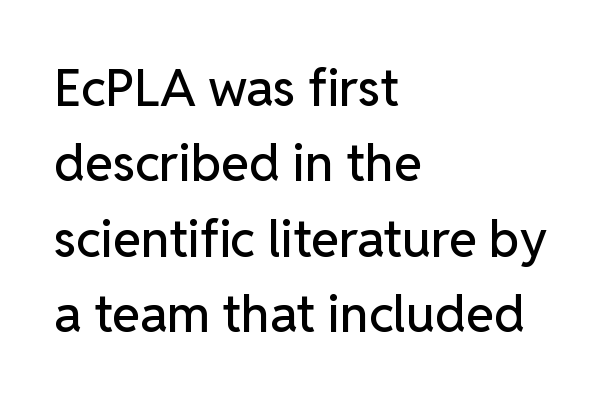
{"serif": "no", "italic": "no", "width": "normal", "stroke_contrast": "low", "x_height": "medium", "monospaced": "no", "underline": "no", "align": "left", "line_spacing": "normal", "line_spacing_ratio": 1.48, "letter_spacing": "normal", "letter_spacing_em": 0.0, "glyph_px": 51}
